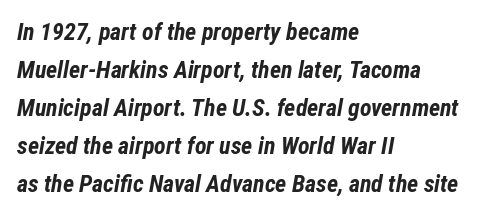
{"italic": "yes", "lean": "right", "slant_degrees": 12, "bold": "yes", "underline": "no", "align": "left", "line_spacing": "normal", "line_spacing_ratio": 1.58, "letter_spacing": "normal", "letter_spacing_em": 0.0, "glyph_px": 24}
